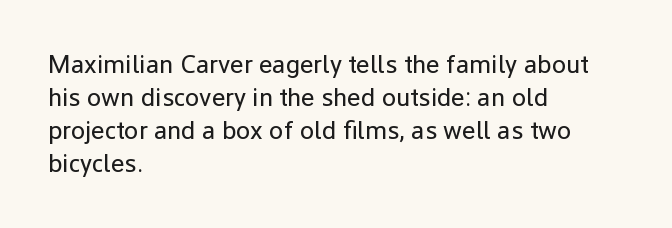
Q: Is the text bold? A: No.
Q: Is the text italic (slanted)? A: No, it is upright.
Q: Is the text underlined? A: No.
Q: How is the paragraph aligned? A: Left-aligned.
Q: Is the spacing between letters normal or unusually wide? A: Normal.
Q: Is the spacing between lines tight, normal or loose? A: Normal.
